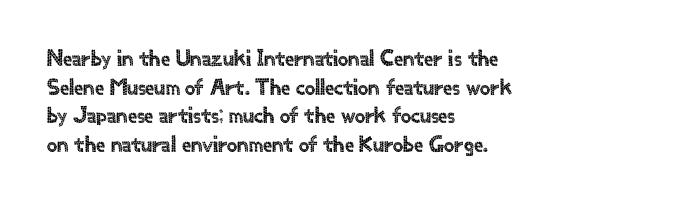
Each line starts at the same left margin while the right side varies. This sample uses plain, unmodified letter spacing. Only glyphs here, with clear space below each row. The letters stand upright; this is a roman face.
